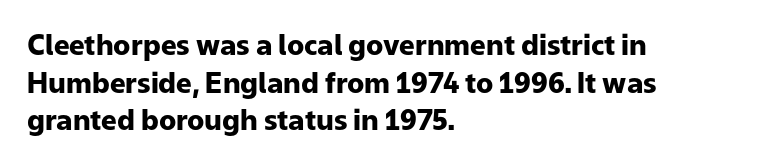
Is this a fixed-width face? No — the glyphs have proportional, varying widths. Alignment: flush left. Look at the tracking — it's just the regular setting, nothing added. The sample has been set heavy, in full bold.
